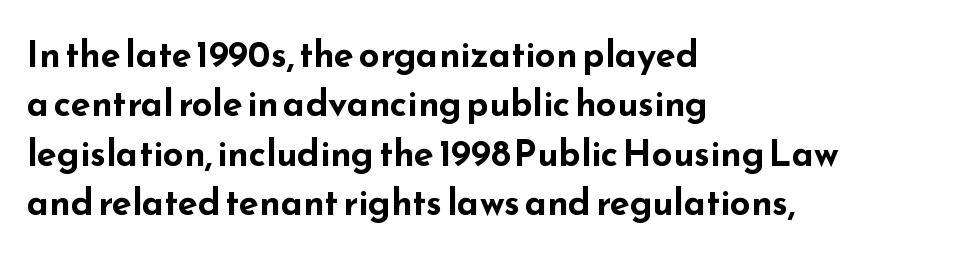
This rendering employs a face without finishing strokes, i.e., a sans-serif. Short note: letters normally spaced. Notice how the passage keeps a crisp vertical edge on the left only. Horizontal bands of white between lines are of average thickness. Descender tails drop into unmarked territory. The rendering uses natural spacing where letterforms have individual widths.
